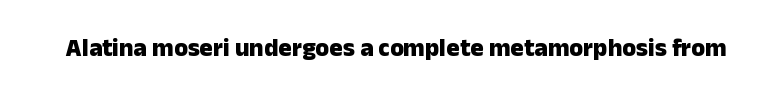
Underlining? Definitely not there. Strong, thick strokes mark this as bold type. This sample uses an upright cut, with every glyph sitting square on the baseline. A typesetter would call this zero additional tracking.
